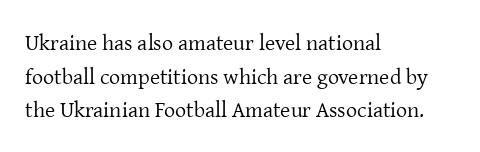
Q: Is the text bold? A: No.
Q: Is the text italic (slanted)? A: No, it is upright.
Q: Is the text underlined? A: No.
Q: How is the paragraph aligned? A: Left-aligned.
Q: Is the spacing between letters normal or unusually wide? A: Normal.
Q: Is the spacing between lines tight, normal or loose? A: Normal.
